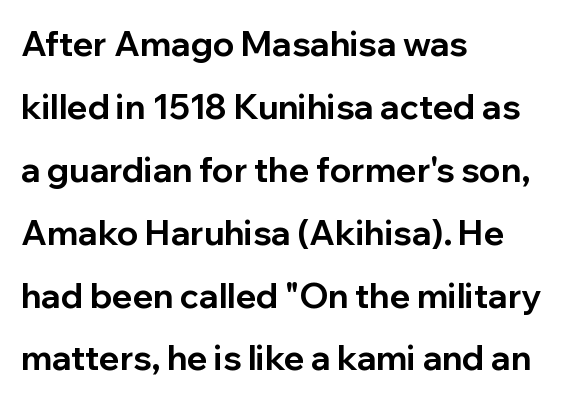
The image shows 34 px bold sans-serif type, upright; set left-aligned, line spacing 1.85x, normal letter spacing, not underlined; low stroke contrast and a medium x-height.
